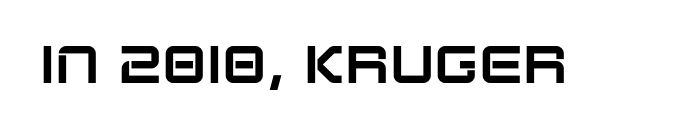
Style check: upright. Think of a printed novel: that variable character pitch is what you see here. Letters rest on an invisible, unmarked baseline. Default kerning and tracking; the words read as compact shapes. The passage shown is typeset with a sans-serif family.
